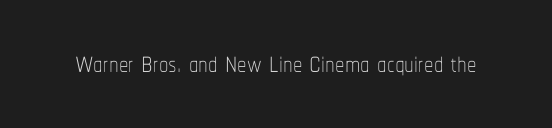
{"italic": "no", "bold": "no", "weight": "thin", "width": "condensed", "stroke_contrast": "low", "x_height": "medium", "monospaced": "no", "underline": "no", "letter_spacing": "normal", "letter_spacing_em": 0.0, "glyph_px": 38}
